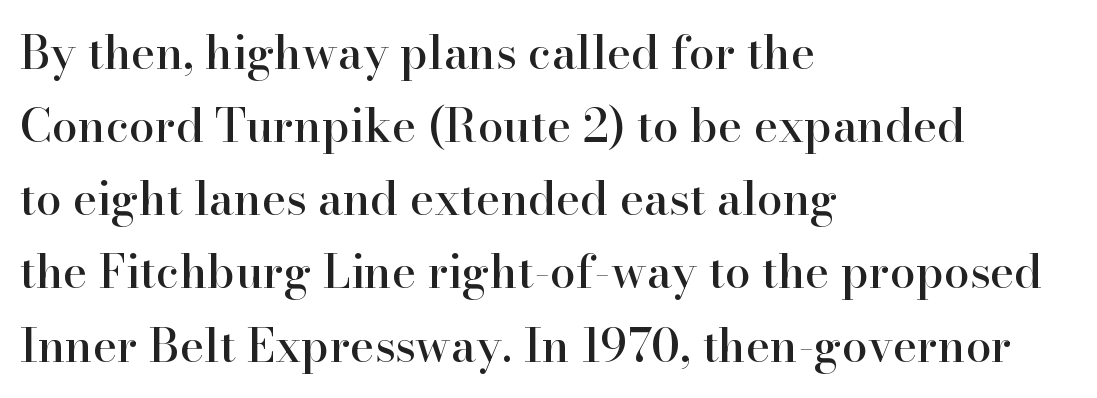
The image shows 46 px serif type, upright; set left-aligned, normal line spacing (1.59x), normal letter spacing, not underlined; high stroke contrast and a small x-height.
